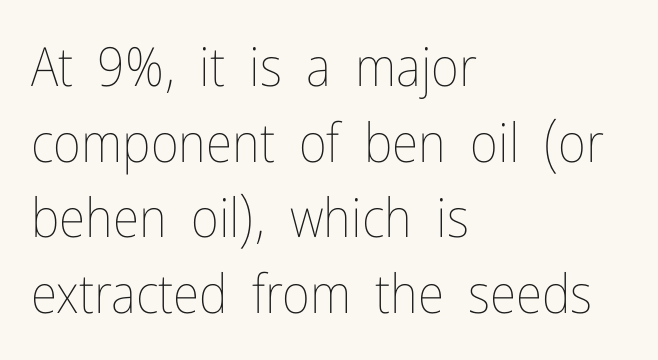
Character widths vary here, with narrow letters taking less room than wide ones. Beneath every word, the page is bare. Is this a heavy cut? Hardly; it is regular or lighter. Caption: multi-line text, flush left, ragged right. Characters remain perfectly vertical along every line. The leading is moderate, giving the passage an even texture.
